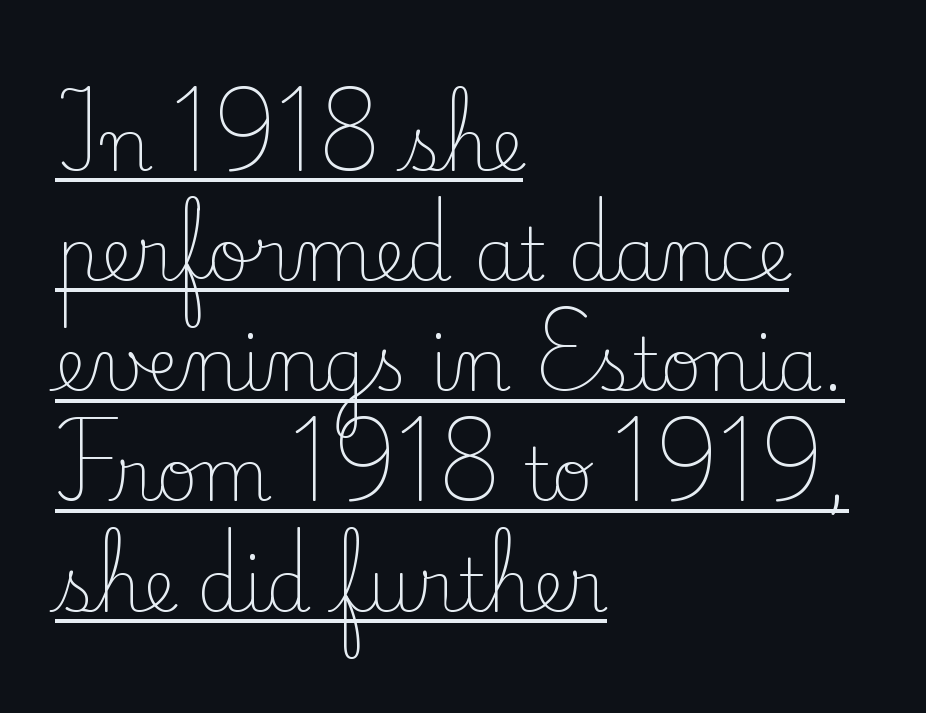
The image shows 72 px light serif type, upright; set left-aligned, normal line spacing (1.53x), normal letter spacing, underlined; low stroke contrast and a small x-height.
